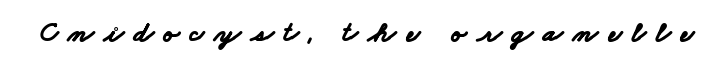
Q: Is the text bold? A: Yes.
Q: Is the typeface a serif or a sans-serif typeface? A: Sans-serif.
Q: Is the text underlined? A: No.
Q: Is the spacing between letters normal or unusually wide? A: Unusually wide.
Q: Width (condensed, normal, or wide)? A: Wide.
Q: Stroke contrast? A: Low.
Q: x-height? A: Small.
Q: Monospaced? A: No.
